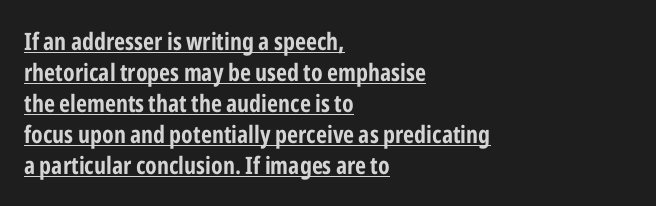
{"italic": "no", "bold": "yes", "underline": "yes", "align": "left", "line_spacing": "normal", "line_spacing_ratio": 1.29, "letter_spacing": "normal", "letter_spacing_em": 0.0, "glyph_px": 24}
